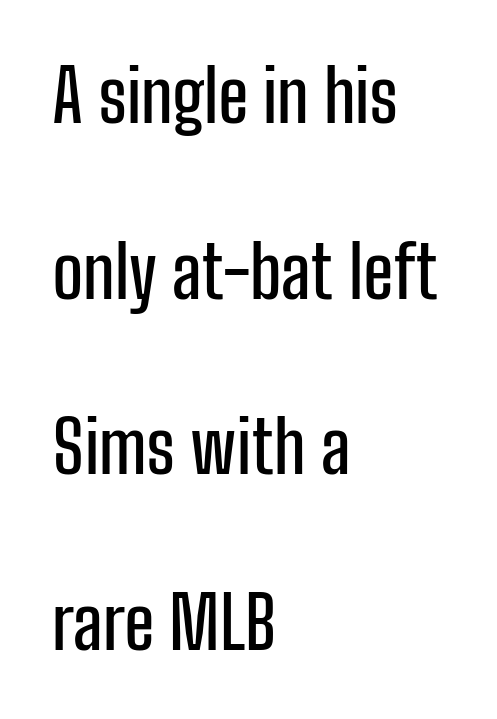
Q: Is the text italic (slanted)? A: No, it is upright.
Q: Is the typeface a serif or a sans-serif typeface? A: Sans-serif.
Q: Is the text underlined? A: No.
Q: How is the paragraph aligned? A: Left-aligned.
Q: Is the spacing between letters normal or unusually wide? A: Normal.
Q: Is the spacing between lines tight, normal or loose? A: Loose.
Q: Width (condensed, normal, or wide)? A: Condensed.
Q: Stroke contrast? A: Low.
Q: x-height? A: Medium.
Q: Monospaced? A: No.
